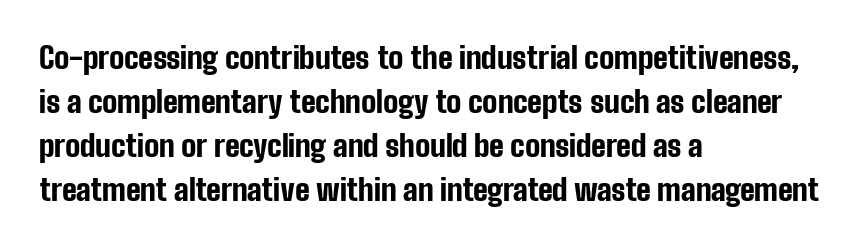
Q: Is the text bold? A: Yes.
Q: Is the text italic (slanted)? A: No, it is upright.
Q: Is the typeface a serif or a sans-serif typeface? A: Sans-serif.
Q: Is the text underlined? A: No.
Q: How is the paragraph aligned? A: Left-aligned.
Q: Is the spacing between letters normal or unusually wide? A: Normal.
Q: Is the spacing between lines tight, normal or loose? A: Normal.
Q: Width (condensed, normal, or wide)? A: Condensed.
Q: Stroke contrast? A: Low.
Q: x-height? A: Medium.
Q: Monospaced? A: No.
